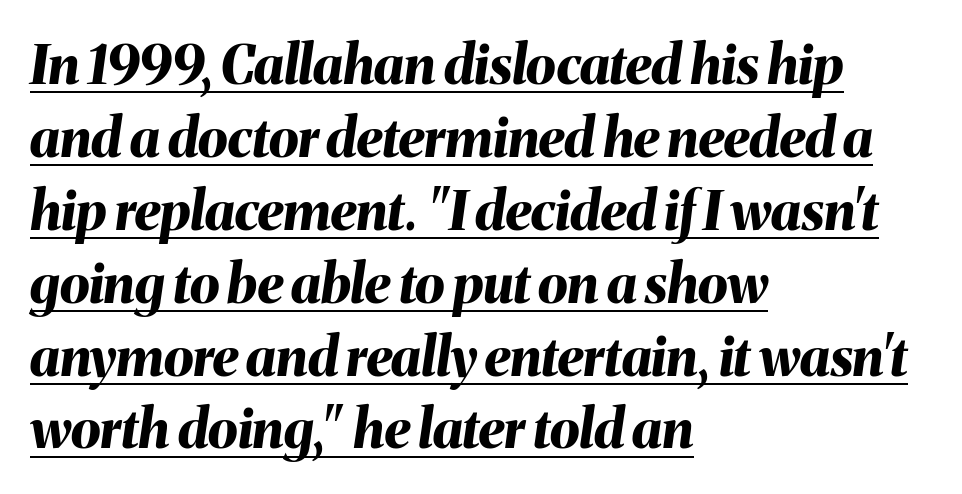
{"italic": "yes", "lean": "right", "slant_degrees": 8, "bold": "yes", "weight": "bold", "width": "normal", "stroke_contrast": "medium", "x_height": "medium", "monospaced": "no", "underline": "yes", "align": "left", "line_spacing": "normal", "line_spacing_ratio": 1.35, "letter_spacing": "normal", "letter_spacing_em": 0.0, "glyph_px": 54}
